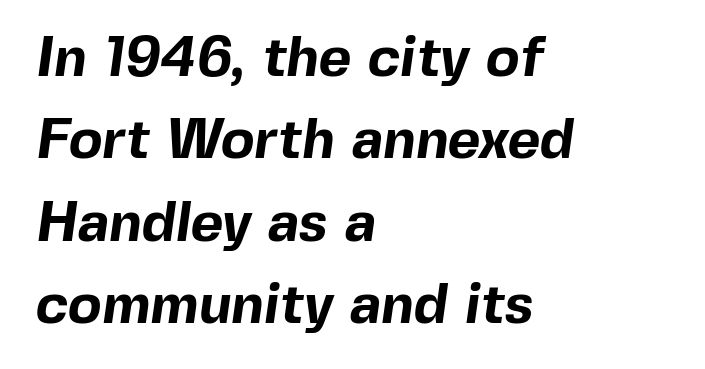
Q: Is the text bold? A: Yes.
Q: Is the typeface a serif or a sans-serif typeface? A: Sans-serif.
Q: Is the text underlined? A: No.
Q: How is the paragraph aligned? A: Left-aligned.
Q: Is the spacing between letters normal or unusually wide? A: Normal.
Q: Is the spacing between lines tight, normal or loose? A: Normal.
Q: Width (condensed, normal, or wide)? A: Normal.
Q: x-height? A: Medium.
Q: Monospaced? A: No.
